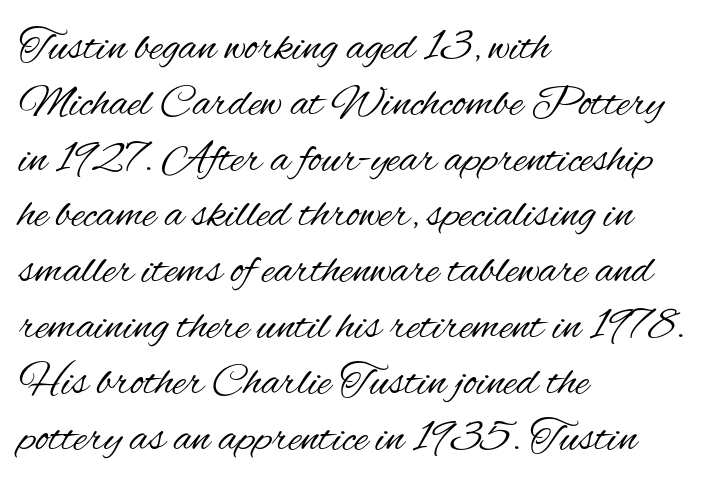
Proportional: the letters do not fall into vertical columns. Nobody drew a line under any word here. Standard letterfit; no display-style spreading of the glyphs.
